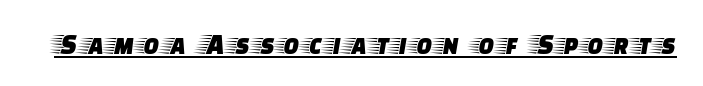
{"serif": "yes", "width": "wide", "stroke_contrast": "low", "x_height": "large", "monospaced": "no", "underline": "yes", "glyph_px": 29}
